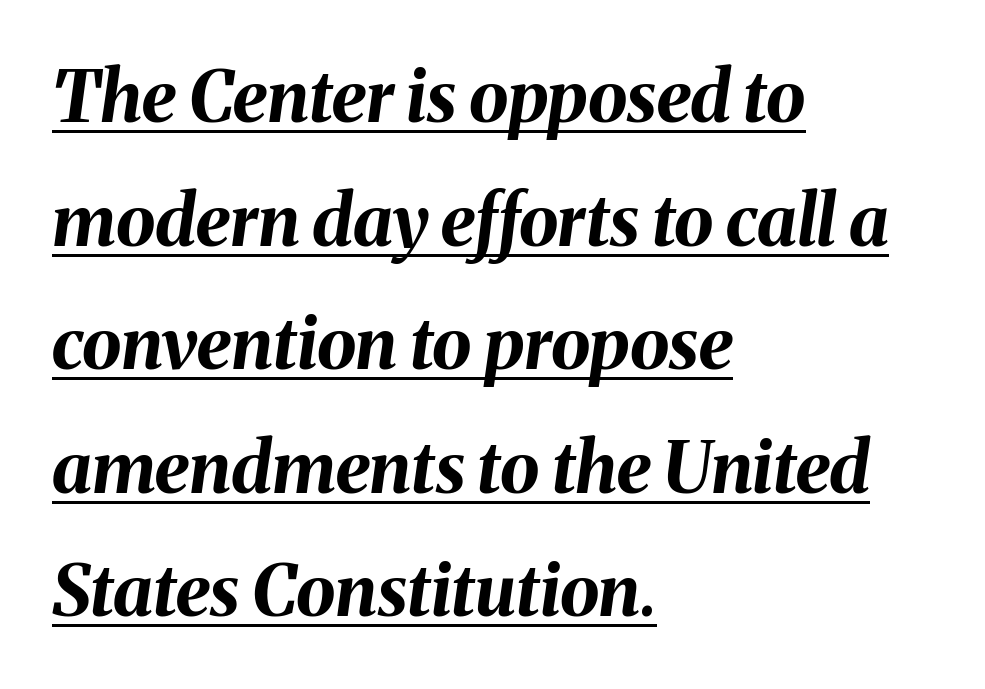
{"italic": "yes", "lean": "right", "slant_degrees": 8, "bold": "yes", "weight": "bold", "width": "normal", "stroke_contrast": "medium", "x_height": "medium", "monospaced": "no", "underline": "yes", "align": "left", "line_spacing_ratio": 1.74, "letter_spacing": "normal", "letter_spacing_em": 0.0, "glyph_px": 71}
